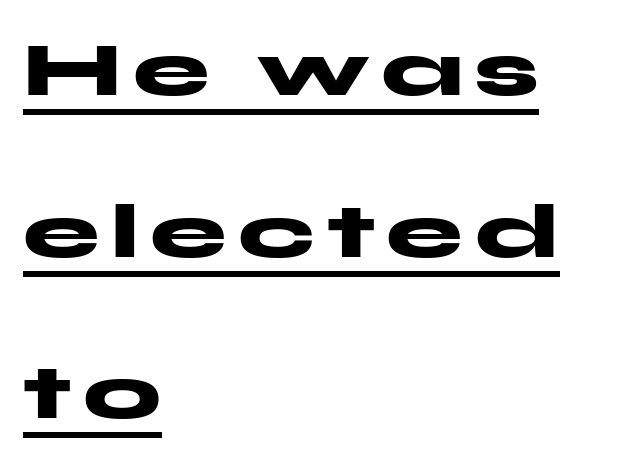
The image shows 77 px heavy, wide sans-serif type, upright; set left-aligned, loose line spacing (2.1x), underlined; medium stroke contrast and a medium x-height.
